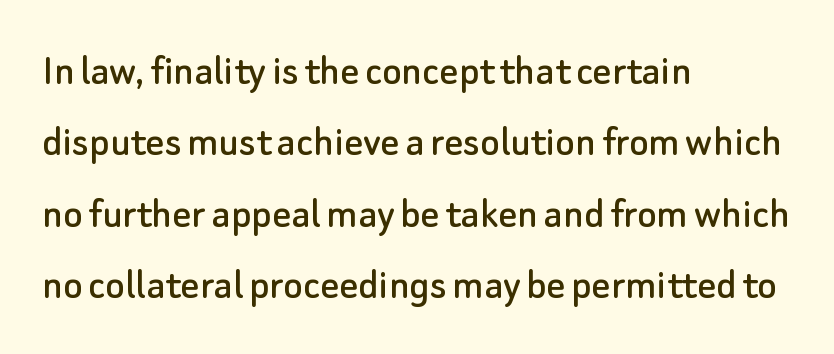
{"serif": "no", "italic": "no", "width": "normal", "stroke_contrast": "low", "x_height": "small", "monospaced": "no", "underline": "no", "align": "left", "line_spacing": "normal", "line_spacing_ratio": 1.55, "letter_spacing": "normal", "letter_spacing_em": 0.0, "glyph_px": 46}
